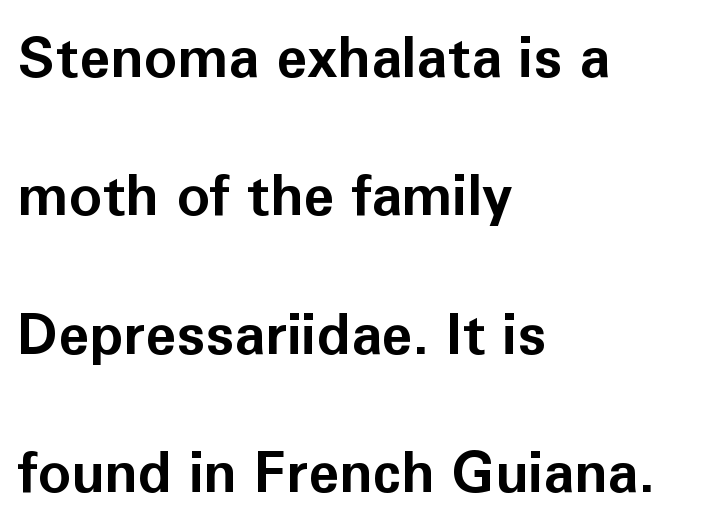
The image shows 56 px bold sans-serif type, upright; set left-aligned, loose line spacing (2.47x), normal letter spacing, not underlined; low stroke contrast and a medium x-height.
